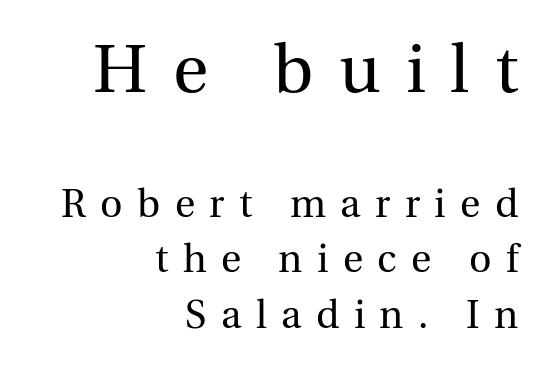
The image shows 68 px regular-weight serif type, upright; set right-aligned, normal line spacing (1.43x), unusually wide letter spacing (+0.37 em), not underlined; the first (top) block is 1.74x larger; a medium x-height.
